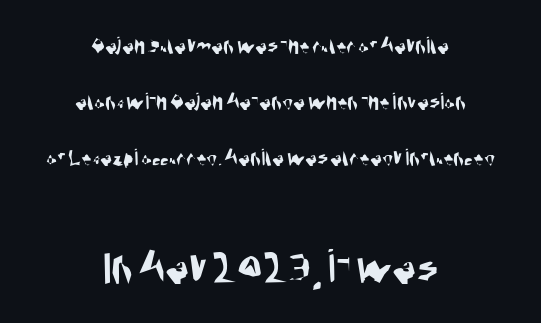
The image shows 50 px condensed sans-serif type; set centered, loose line spacing (2.24x), normal letter spacing, not underlined; the second (bottom) block is 2.0x larger; medium stroke contrast and a large x-height.
